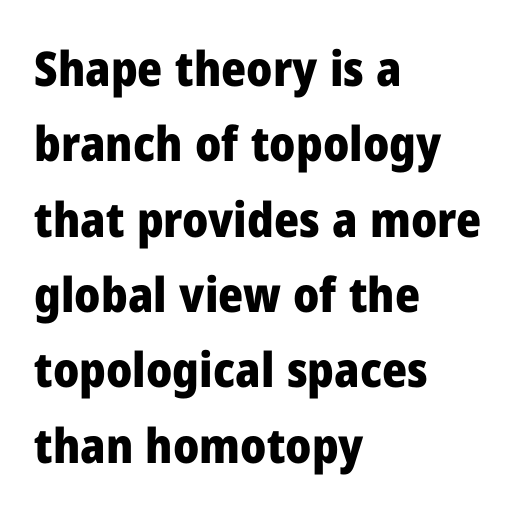
The image shows 48 px heavy sans-serif type, upright; set left-aligned, normal line spacing (1.57x), normal letter spacing, not underlined; low stroke contrast and a medium x-height.
